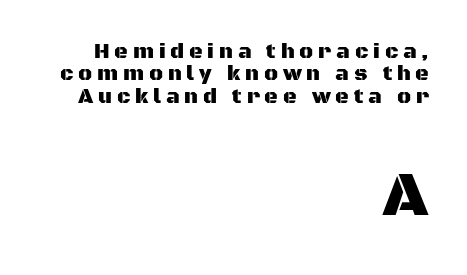
{"serif": "no", "italic": "no", "width": "normal", "stroke_contrast": "medium", "x_height": "large", "monospaced": "no", "underline": "no", "align": "right", "line_spacing": "tight", "line_spacing_ratio": 1.06, "letter_spacing": "wide", "letter_spacing_em": 0.23, "larger_block": "second", "size_ratio": 3.05, "glyph_px": 64}
